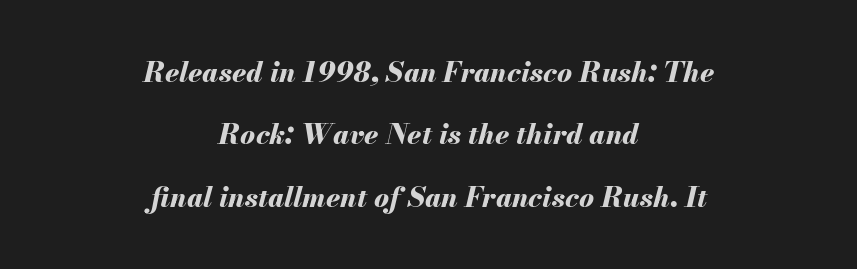
{"italic": "yes", "lean": "right", "slant_degrees": 13, "bold": "yes", "weight": "bold", "width": "normal", "stroke_contrast": "medium", "x_height": "small", "monospaced": "no", "underline": "no", "align": "center", "line_spacing": "loose", "line_spacing_ratio": 2.23, "letter_spacing": "normal", "letter_spacing_em": 0.0, "glyph_px": 28}
